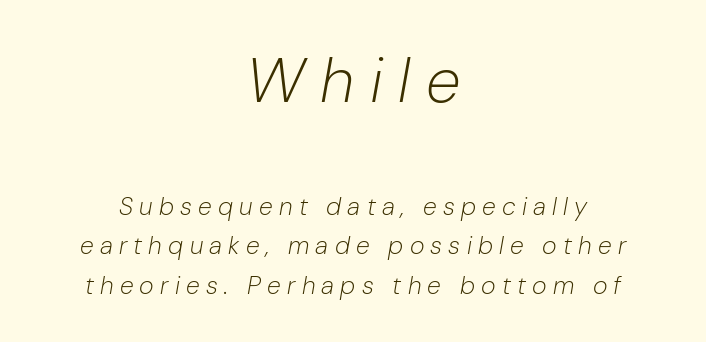
The image shows 63 px light type, italic (leaning right); set centered, normal line spacing (1.59x), unusually wide letter spacing (+0.25 em), not underlined; the first (top) block is 2.52x larger; low stroke contrast and a medium x-height.
